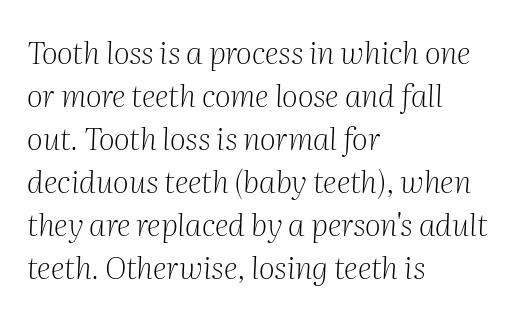
Q: Is the text bold? A: No.
Q: Is the text italic (slanted)? A: Yes, it leans right by about 2 degrees.
Q: Is the typeface a serif or a sans-serif typeface? A: Serif.
Q: Is the text underlined? A: No.
Q: How is the paragraph aligned? A: Left-aligned.
Q: Is the spacing between letters normal or unusually wide? A: Normal.
Q: Is the spacing between lines tight, normal or loose? A: Normal.
Q: Width (condensed, normal, or wide)? A: Normal.
Q: Stroke contrast? A: Medium.
Q: x-height? A: Medium.
Q: Monospaced? A: No.
